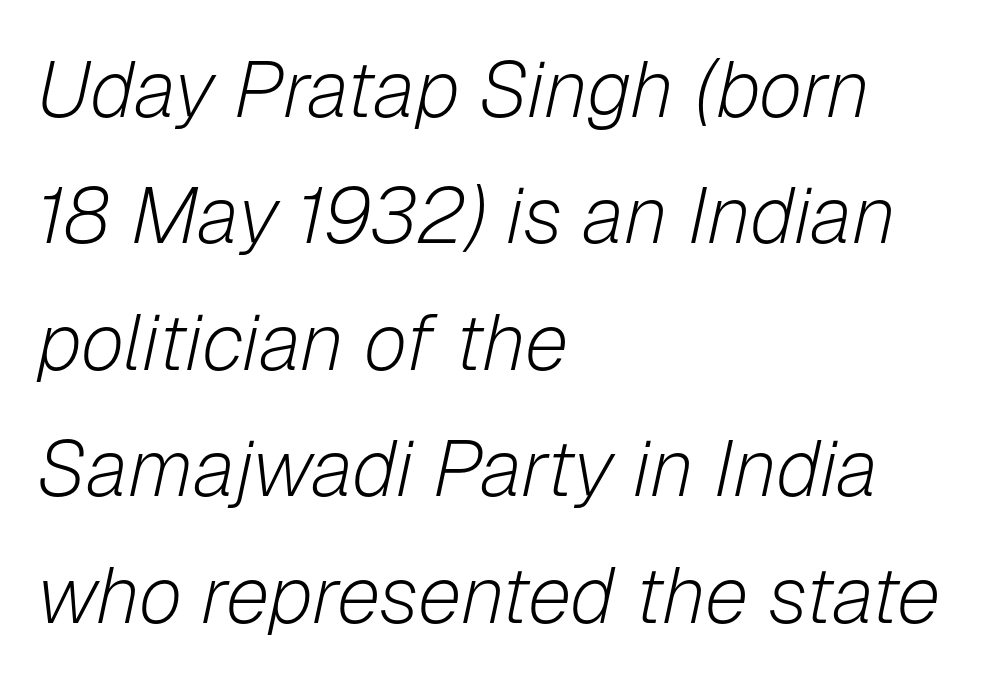
Q: Is the text bold? A: No.
Q: Is the text italic (slanted)? A: Yes, it leans right by about 12 degrees.
Q: Is the text underlined? A: No.
Q: How is the paragraph aligned? A: Left-aligned.
Q: Is the spacing between letters normal or unusually wide? A: Normal.
Q: Is the spacing between lines tight, normal or loose? A: Normal.
Q: Width (condensed, normal, or wide)? A: Normal.
Q: Stroke contrast? A: Low.
Q: x-height? A: Medium.
Q: Monospaced? A: No.
